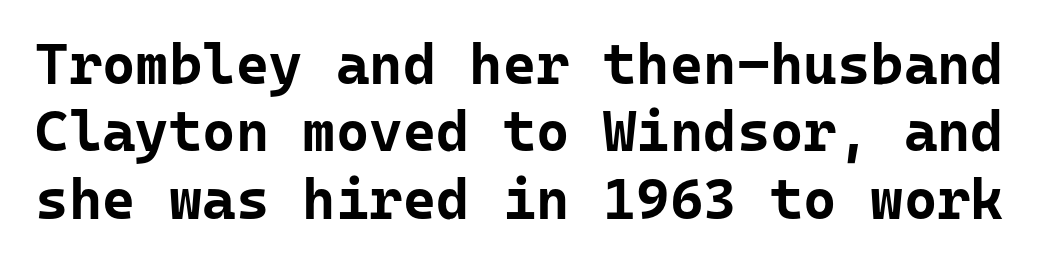
Q: Is the text bold? A: Yes.
Q: Is the text italic (slanted)? A: No, it is upright.
Q: Is the typeface a serif or a sans-serif typeface? A: Sans-serif.
Q: Is the text underlined? A: No.
Q: Is the spacing between letters normal or unusually wide? A: Normal.
Q: Width (condensed, normal, or wide)? A: Normal.
Q: Stroke contrast? A: Low.
Q: x-height? A: Medium.
